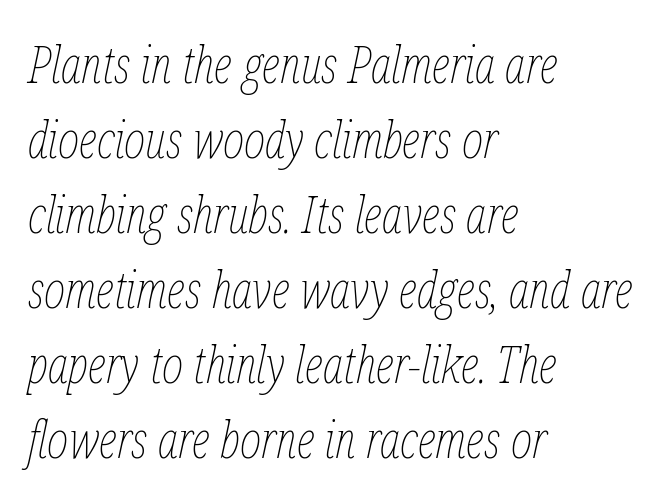
Caption: multi-line text, flush left, ragged right. The rendering uses natural spacing where letterforms have individual widths. The face used here has a pronounced slope to its letters. The passage shown stacks its lines at a standard gap. Nothing heavy about these letters — not bold at all.
